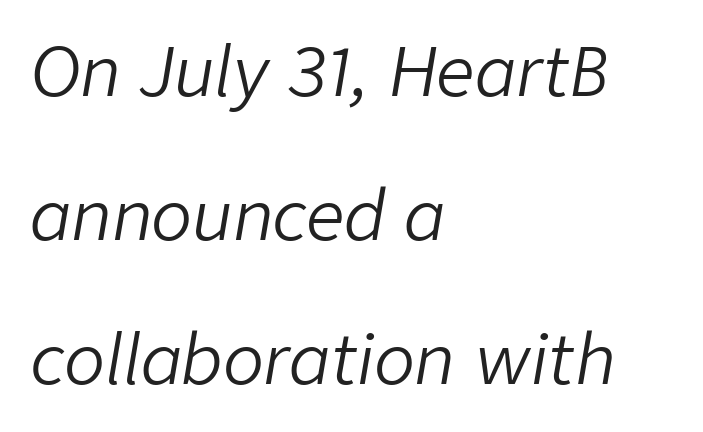
Q: Is the text bold? A: No.
Q: Is the text italic (slanted)? A: Yes, it leans right by about 9 degrees.
Q: Is the text underlined? A: No.
Q: How is the paragraph aligned? A: Left-aligned.
Q: Is the spacing between letters normal or unusually wide? A: Normal.
Q: Is the spacing between lines tight, normal or loose? A: Loose.
Q: Width (condensed, normal, or wide)? A: Normal.
Q: Stroke contrast? A: Low.
Q: x-height? A: Medium.
Q: Monospaced? A: No.
